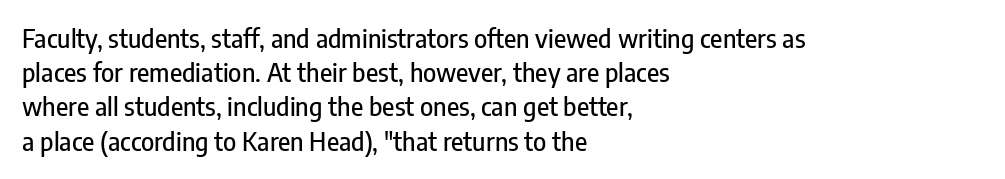
{"italic": "no", "underline": "no", "align": "left", "line_spacing": "normal", "line_spacing_ratio": 1.37, "letter_spacing": "normal", "letter_spacing_em": 0.0, "glyph_px": 25}
